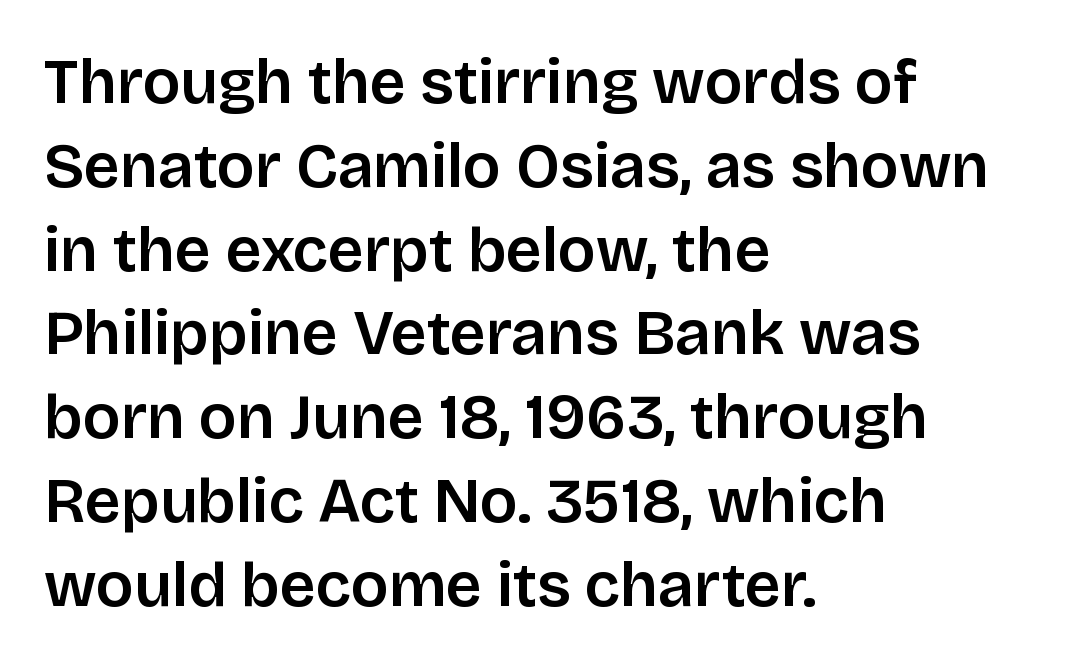
The image shows 63 px semibold sans-serif type, upright; set left-aligned, normal line spacing (1.33x), normal letter spacing, not underlined; low stroke contrast and a large x-height.
